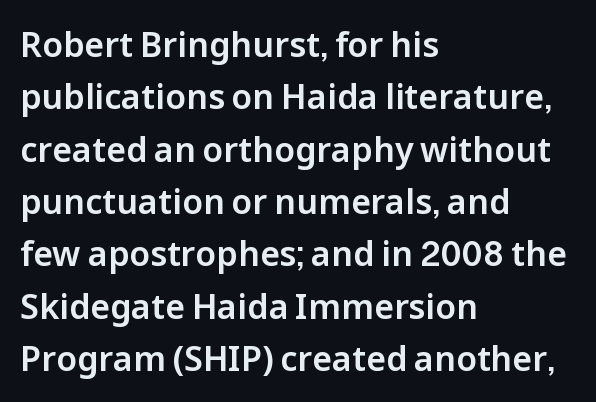
{"serif": "no", "italic": "no", "width": "normal", "stroke_contrast": "low", "x_height": "medium", "monospaced": "no", "underline": "no", "align": "left", "line_spacing": "normal", "line_spacing_ratio": 1.54, "letter_spacing": "normal", "letter_spacing_em": 0.0, "glyph_px": 34}
